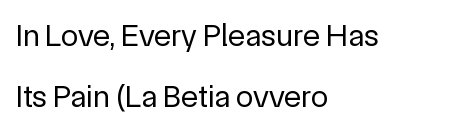
{"serif": "no", "italic": "no", "bold": "no", "weight": "regular", "width": "normal", "x_height": "medium", "monospaced": "no", "underline": "no", "align": "left", "line_spacing": "loose", "line_spacing_ratio": 1.9, "letter_spacing": "normal", "letter_spacing_em": 0.0, "glyph_px": 32}
